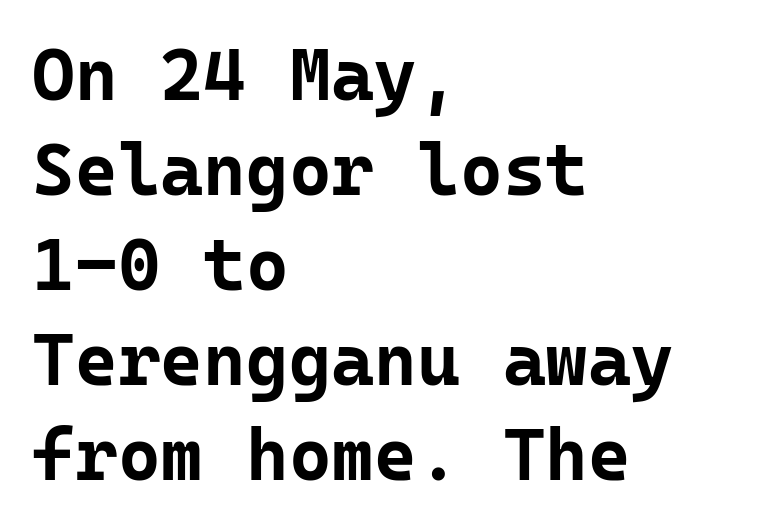
The image shows 73 px bold sans-serif type, upright, monospaced; set left-aligned, normal line spacing (1.3x), normal letter spacing, not underlined; low stroke contrast and a medium x-height.
